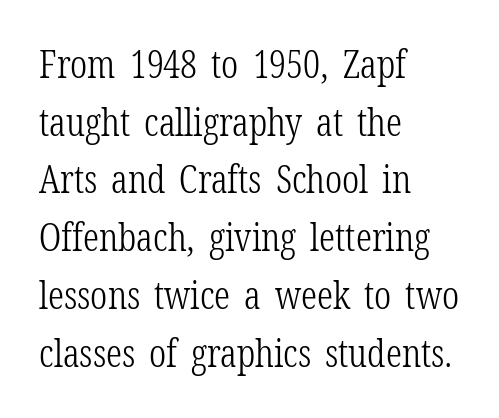
A typesetter would label this face a serif. Compared with typical body copy, the letter spacing here is the same. A classic flush-left, rag-right setting is used for this passage. Line spacing here is normal.
